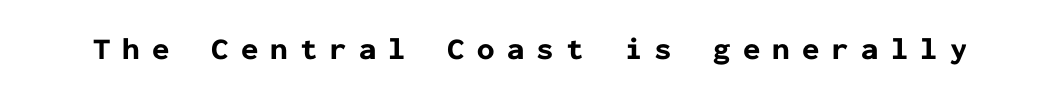
{"serif": "no", "italic": "no", "bold": "yes", "weight": "bold", "width": "normal", "stroke_contrast": "low", "x_height": "medium", "monospaced": "yes", "underline": "no", "letter_spacing": "wide", "letter_spacing_em": 0.39, "glyph_px": 31}
